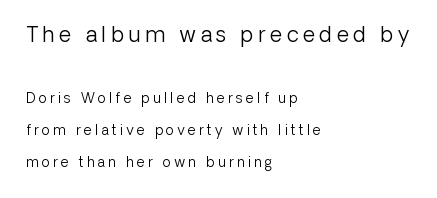
{"italic": "no", "bold": "no", "underline": "no", "align": "left", "line_spacing": "loose", "line_spacing_ratio": 2.32, "letter_spacing": "wide", "letter_spacing_em": 0.22, "larger_block": "first", "size_ratio": 1.5, "glyph_px": 21}
